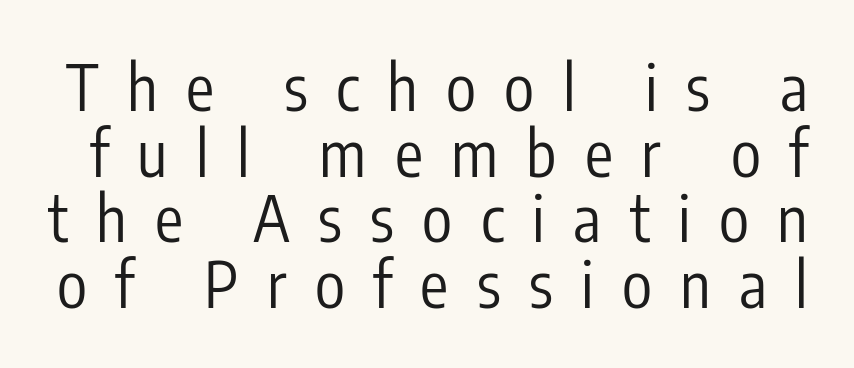
The image shows 63 px regular-weight, condensed sans-serif type, upright; set tight line spacing (1.04x), unusually wide letter spacing (+0.45 em), not underlined; low stroke contrast and a medium x-height.
